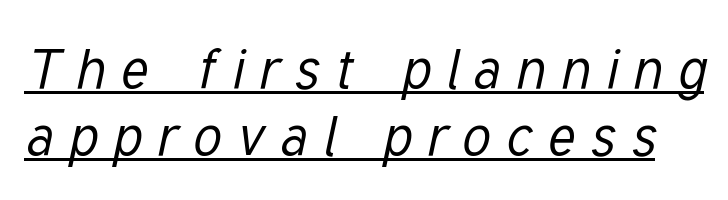
The image shows 56 px regular-weight, condensed type, italic (leaning right); set line spacing 1.2x, unusually wide letter spacing (+0.28 em), underlined; low stroke contrast and a medium x-height.
